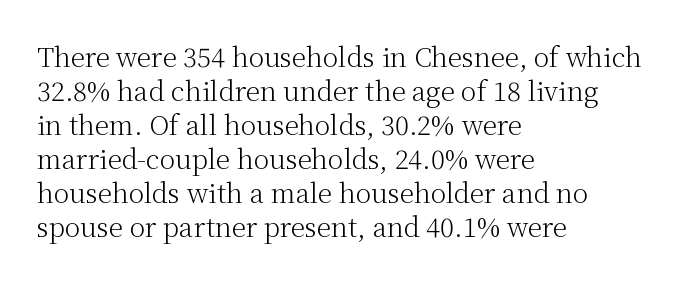
Q: Is the text bold? A: No.
Q: Is the text italic (slanted)? A: No, it is upright.
Q: Is the text underlined? A: No.
Q: How is the paragraph aligned? A: Left-aligned.
Q: Is the spacing between letters normal or unusually wide? A: Normal.
Q: Is the spacing between lines tight, normal or loose? A: Normal.
